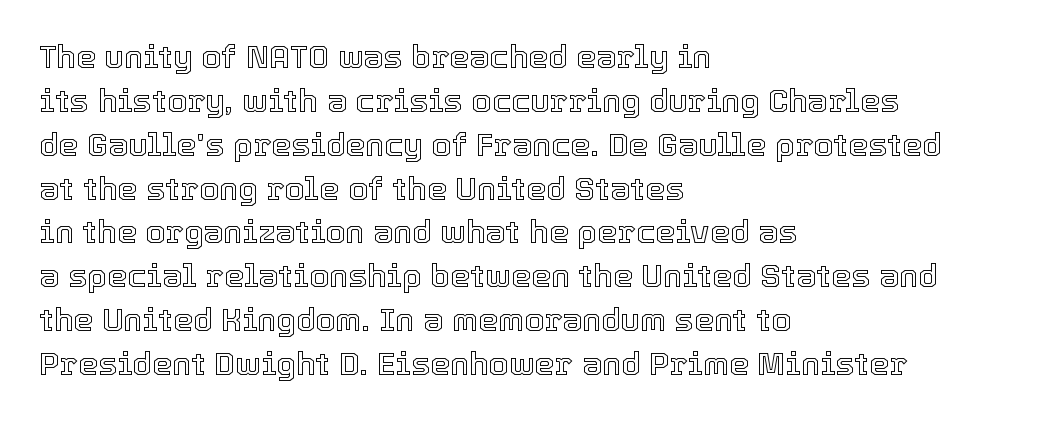
{"italic": "no", "width": "normal", "x_height": "medium", "monospaced": "no", "underline": "no", "align": "left", "line_spacing": "normal", "line_spacing_ratio": 1.37, "letter_spacing": "normal", "letter_spacing_em": 0.0, "glyph_px": 32}
